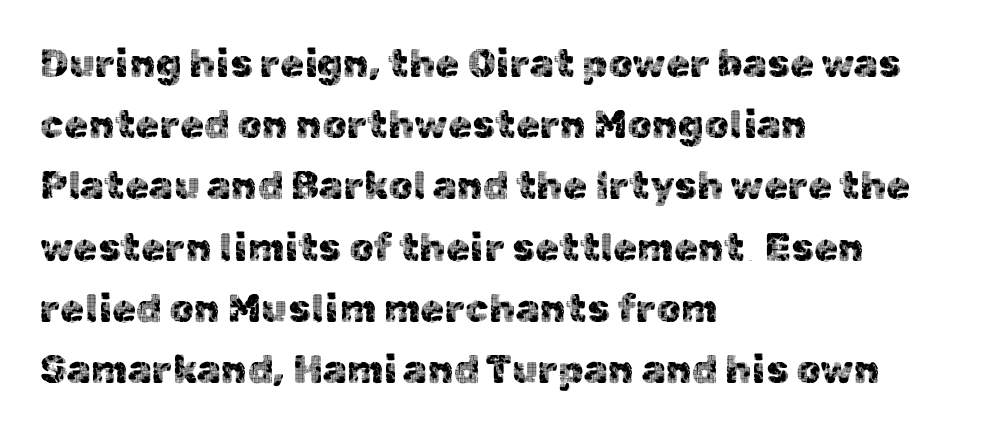
The image shows 39 px sans-serif type, upright; set left-aligned, normal line spacing (1.57x), normal letter spacing, not underlined; a medium x-height.
